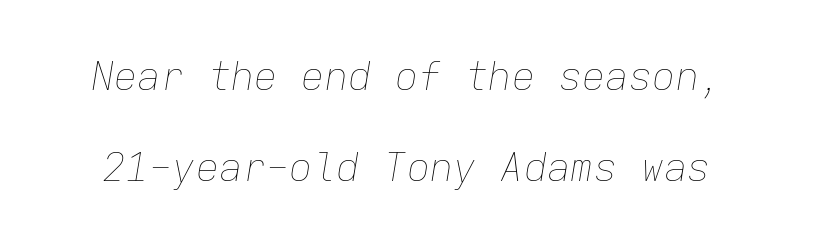
The image shows 39 px thin type, italic (leaning right), monospaced; set loose line spacing (2.33x), normal letter spacing, not underlined; low stroke contrast and a medium x-height.
